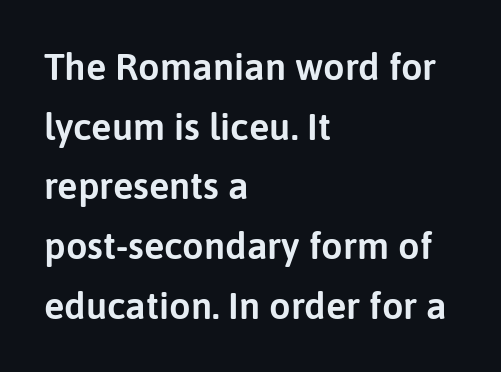
Q: Is the text italic (slanted)? A: No, it is upright.
Q: Is the typeface a serif or a sans-serif typeface? A: Sans-serif.
Q: Is the text underlined? A: No.
Q: How is the paragraph aligned? A: Left-aligned.
Q: Is the spacing between letters normal or unusually wide? A: Normal.
Q: Is the spacing between lines tight, normal or loose? A: Normal.
Q: Width (condensed, normal, or wide)? A: Normal.
Q: Stroke contrast? A: Low.
Q: x-height? A: Medium.
Q: Monospaced? A: No.
